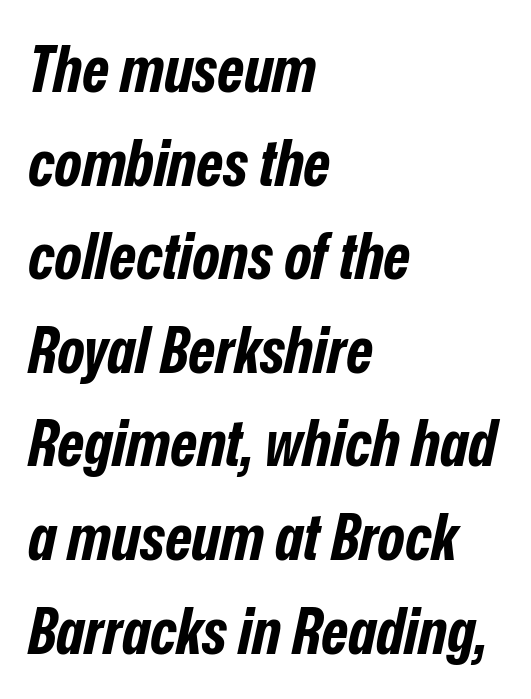
The letters advance in unequal steps, a hallmark of proportional type. If you drew a line through each stem, it would be angled. The face used here is rendered with its standard letterfit. Horizontal alignment here is leftward, the default for most running prose. Underline: absent.
